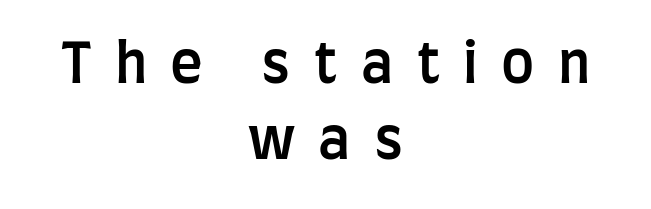
The image shows 55 px semibold, condensed sans-serif type, upright; set centered, normal line spacing (1.38x), unusually wide letter spacing (+0.42 em), not underlined; low stroke contrast and a large x-height.
